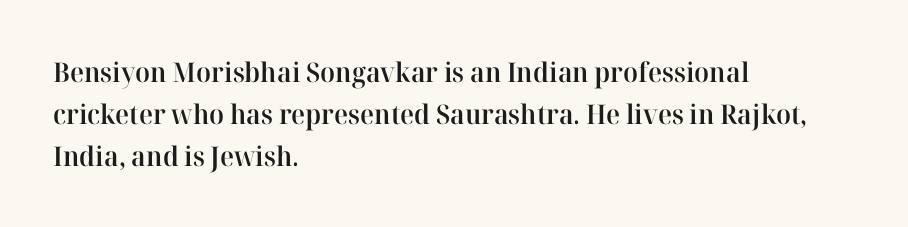
Has an underline been added? It has not. Look at the stroke-to-counter ratio: somewhat heavy, a semibold. Style check: upright. The letterforms sit shoulder to shoulder at normal distance. The paragraph has a hard left edge and a soft right edge.
